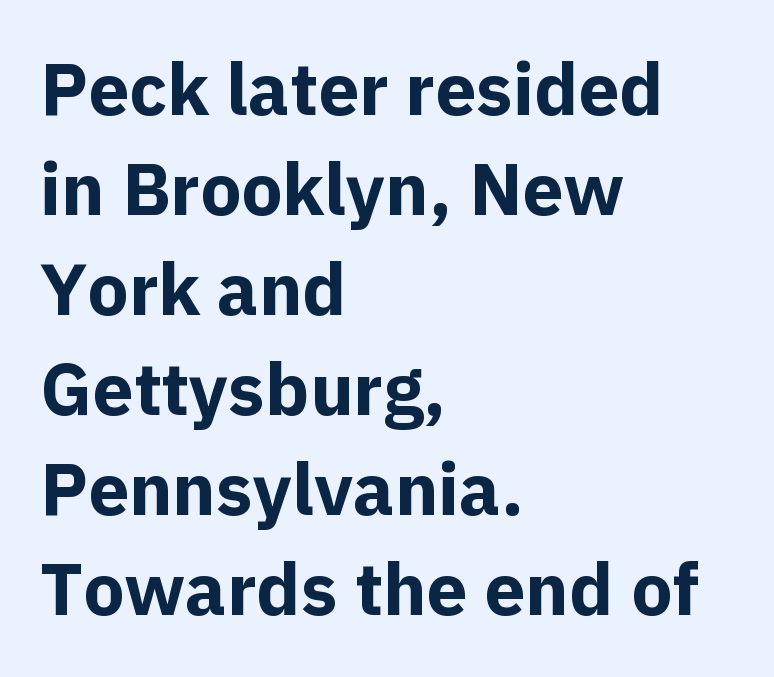
Q: Is the text bold? A: Yes.
Q: Is the text italic (slanted)? A: No, it is upright.
Q: Is the typeface a serif or a sans-serif typeface? A: Sans-serif.
Q: Is the text underlined? A: No.
Q: How is the paragraph aligned? A: Left-aligned.
Q: Is the spacing between letters normal or unusually wide? A: Normal.
Q: Is the spacing between lines tight, normal or loose? A: Normal.
Q: Width (condensed, normal, or wide)? A: Normal.
Q: x-height? A: Medium.
Q: Monospaced? A: No.
